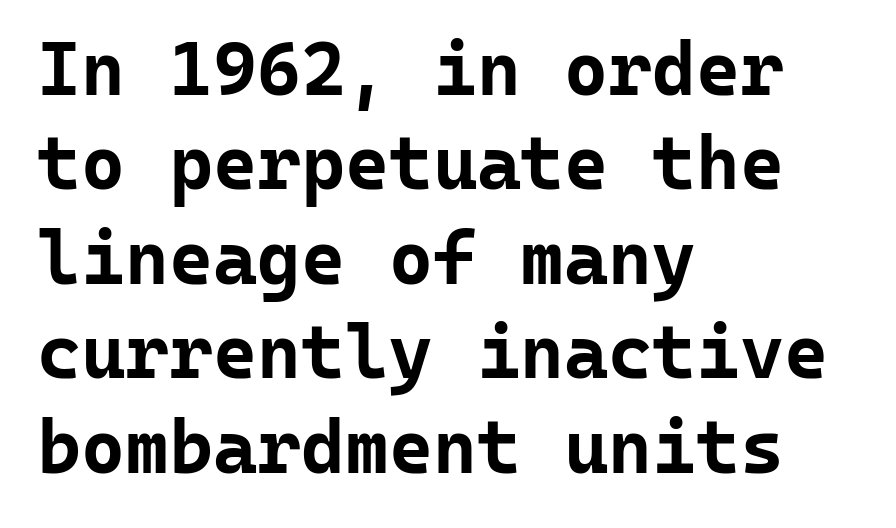
{"serif": "no", "italic": "no", "bold": "yes", "weight": "bold", "width": "normal", "stroke_contrast": "low", "x_height": "medium", "monospaced": "yes", "underline": "no", "align": "left", "line_spacing": "normal", "line_spacing_ratio": 1.26, "letter_spacing": "normal", "letter_spacing_em": 0.0, "glyph_px": 75}
